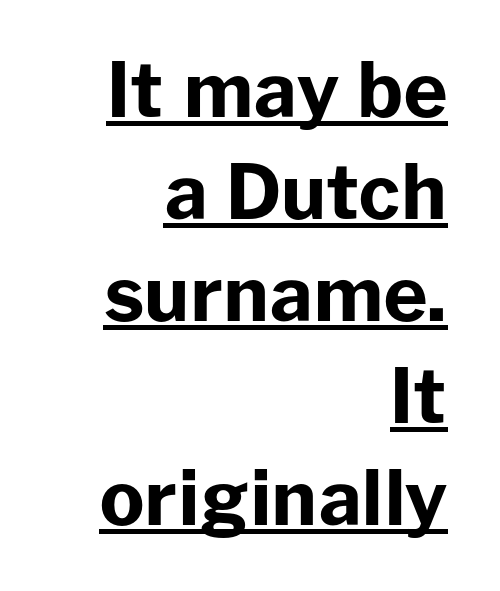
The image shows 75 px bold sans-serif type, upright; set right-aligned, normal line spacing (1.36x), normal letter spacing, underlined; low stroke contrast and a medium x-height.
